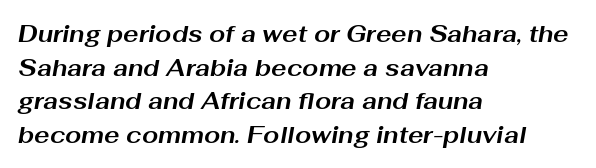
{"italic": "yes", "lean": "right", "slant_degrees": 10, "bold": "yes", "underline": "no", "align": "left", "line_spacing": "normal", "line_spacing_ratio": 1.46, "letter_spacing": "normal", "letter_spacing_em": 0.0, "glyph_px": 23}
